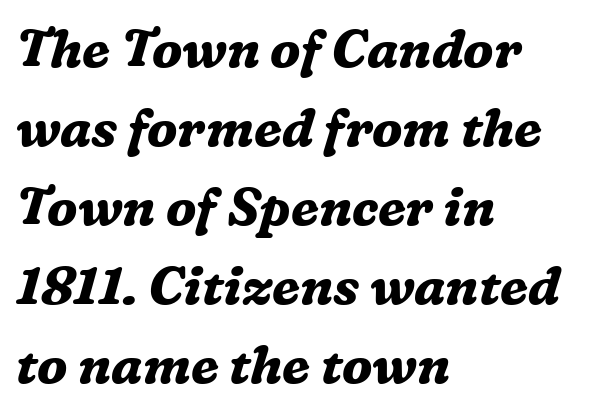
The image shows 52 px bold serif type, italic (leaning right); set left-aligned, normal line spacing (1.52x), normal letter spacing, not underlined; medium stroke contrast and a medium x-height.
